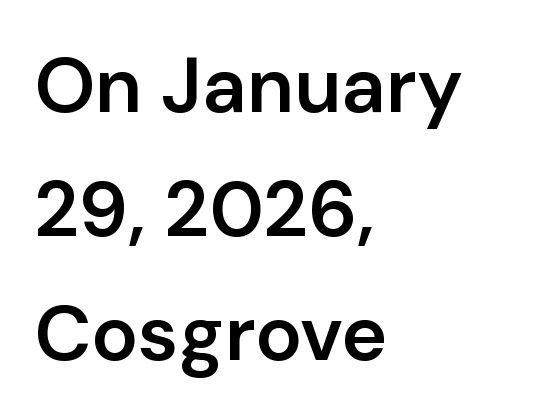
The image shows 78 px semibold sans-serif type, upright; set left-aligned, normal line spacing (1.59x), normal letter spacing, not underlined; low stroke contrast and a medium x-height.
